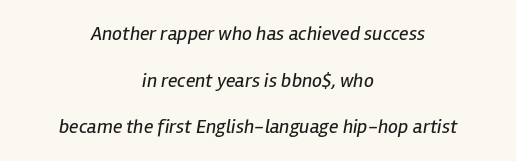
In terms of letterspacing, this is plain default setting. Compared with a flush-left layout, this one balances lines on the center instead. Reading down the column, the eye jumps a long way to each next line. Stem width sits at or under what a default text font uses. Compared with ordinary roman type, these characters are visibly tilted.
